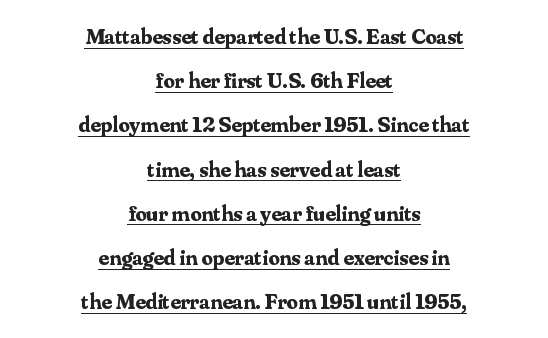
The image shows 22 px bold type, upright; set centered, loose line spacing (2.01x), normal letter spacing, underlined.
